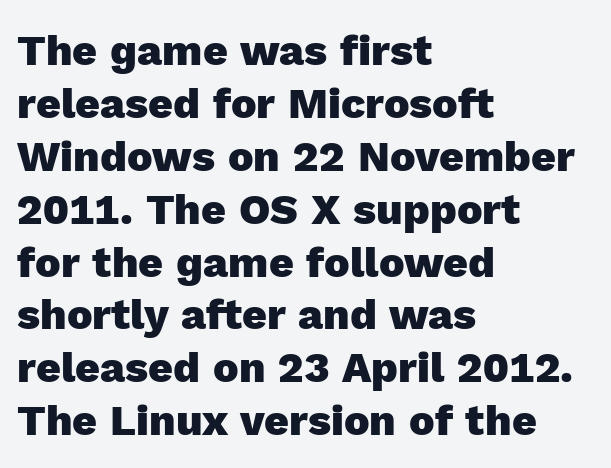
The image shows 43 px heavy sans-serif type, upright; set left-aligned, line spacing 1.23x, normal letter spacing, not underlined; a medium x-height.
